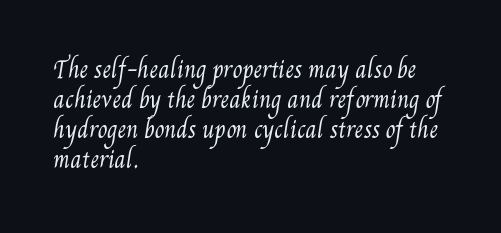
Q: Is the text bold? A: No.
Q: Is the text underlined? A: No.
Q: How is the paragraph aligned? A: Left-aligned.
Q: Is the spacing between letters normal or unusually wide? A: Normal.
Q: Is the spacing between lines tight, normal or loose? A: Normal.
